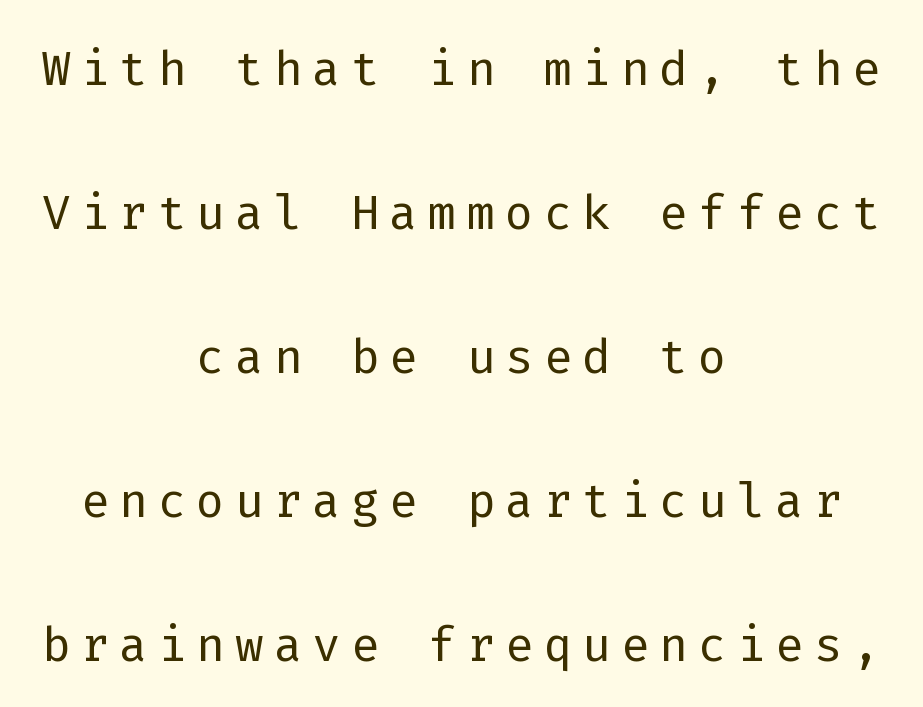
This sample is center-justified, so both line endings float freely. Think of a typewriter: that constant character pitch is what you see here. This sample uses an upright cut, with every glyph sitting square on the baseline. Weight: not bold — regular or lighter. To sum up the face: it is a sans, with no serifs. Leading is clearly above the norm, producing a sparse column.
